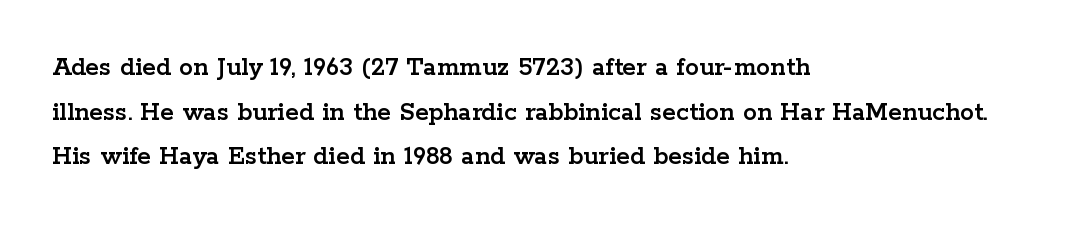
Q: Is the text italic (slanted)? A: No, it is upright.
Q: Is the typeface a serif or a sans-serif typeface? A: Serif.
Q: Is the text underlined? A: No.
Q: How is the paragraph aligned? A: Left-aligned.
Q: Is the spacing between letters normal or unusually wide? A: Normal.
Q: Is the spacing between lines tight, normal or loose? A: Normal.
Q: Width (condensed, normal, or wide)? A: Wide.
Q: Stroke contrast? A: Low.
Q: x-height? A: Medium.
Q: Monospaced? A: No.
